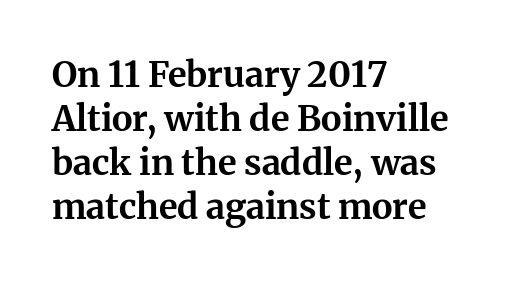
{"serif": "yes", "italic": "no", "bold": "yes", "weight": "bold", "width": "normal", "stroke_contrast": "medium", "x_height": "medium", "monospaced": "no", "underline": "no", "align": "left", "line_spacing": "normal", "line_spacing_ratio": 1.26, "letter_spacing": "normal", "letter_spacing_em": 0.0, "glyph_px": 35}
